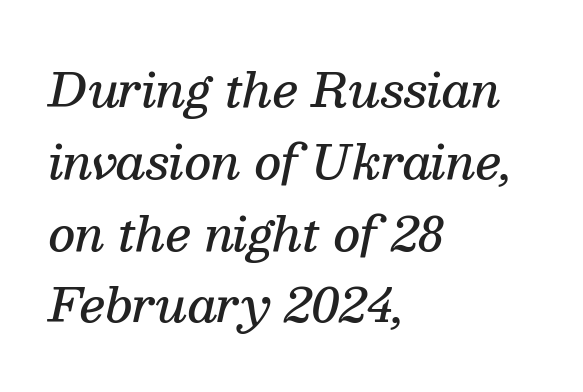
Unmarked baselines from the first word to the last. You could not count columns in this text — the font is proportionally spaced. These lines keep a tight, regular rhythm from letter to letter. Layout note: lines flush left. Quick note: italic.
